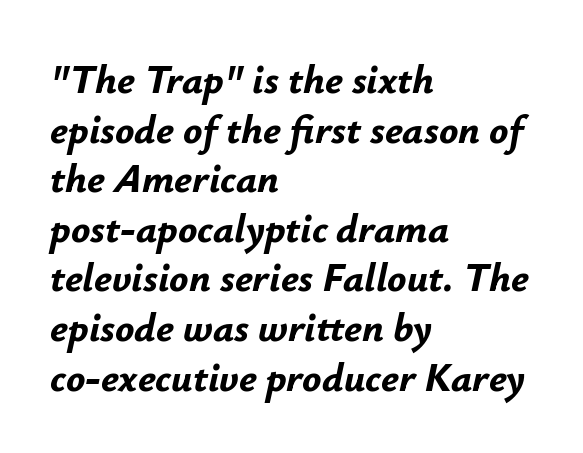
Q: Is the text bold? A: Yes.
Q: Is the text italic (slanted)? A: Yes, it leans right by about 12 degrees.
Q: Is the text underlined? A: No.
Q: How is the paragraph aligned? A: Left-aligned.
Q: Is the spacing between letters normal or unusually wide? A: Normal.
Q: Width (condensed, normal, or wide)? A: Normal.
Q: Stroke contrast? A: Low.
Q: x-height? A: Small.
Q: Monospaced? A: No.
